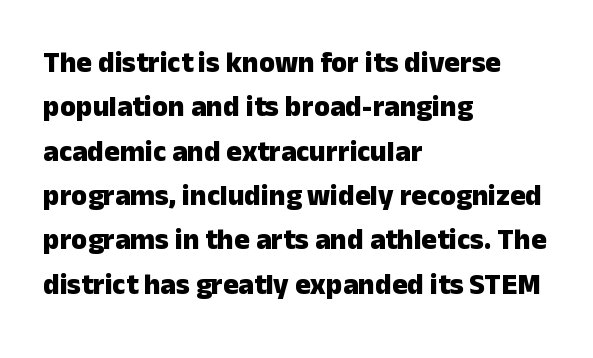
The image shows 29 px heavy sans-serif type, upright; set left-aligned, normal line spacing (1.53x), normal letter spacing, not underlined; low stroke contrast and a medium x-height.
